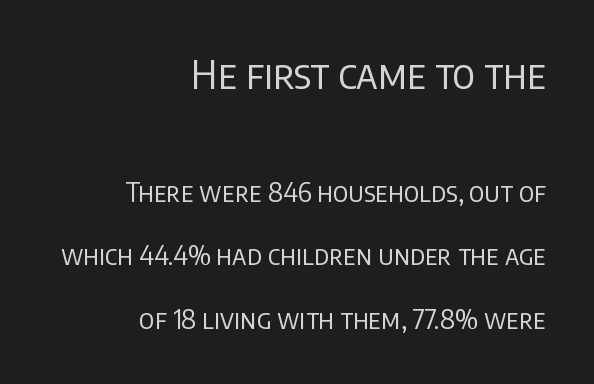
The image shows 39 px regular-weight sans-serif type, upright; set right-aligned, loose line spacing (2.45x), normal letter spacing, not underlined; the first (top) block is 1.5x larger; low stroke contrast and a large x-height.
